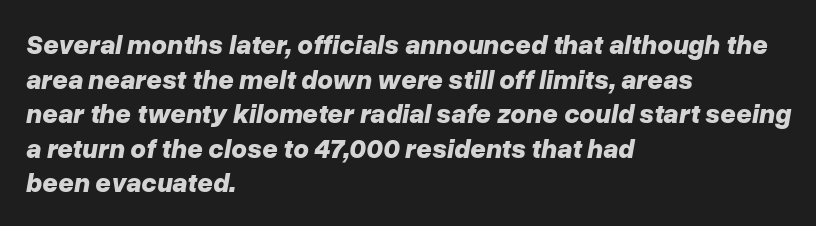
Emphasis by weight is at full strength: bold. Alignment: flush left. Slanted lettering throughout. The tracking reads as untouched default to a designer's eye. Just letters on the line, the space beneath them empty.
